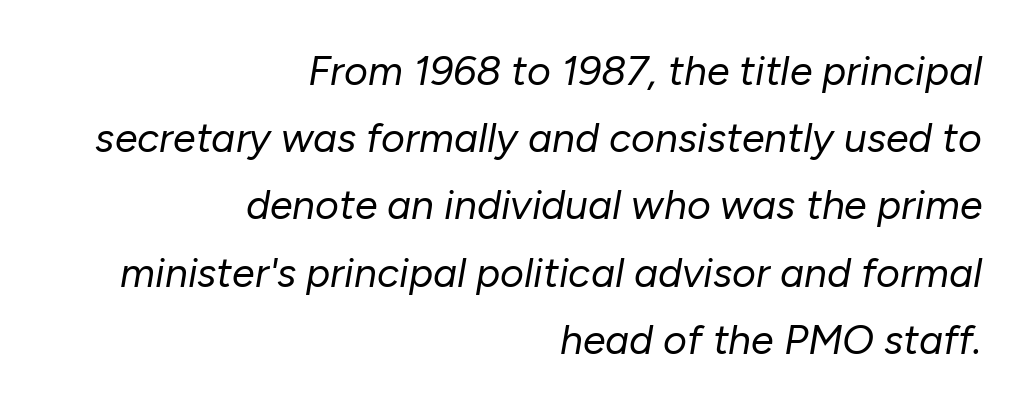
Letters rest on an invisible, unmarked baseline. One-word summary of the alignment: right. You could not count columns in this text — the font is proportionally spaced. The letters look calm and open, with moderate or lighter stems. Here the glyphs are tracked normally, forming tight word shapes.
